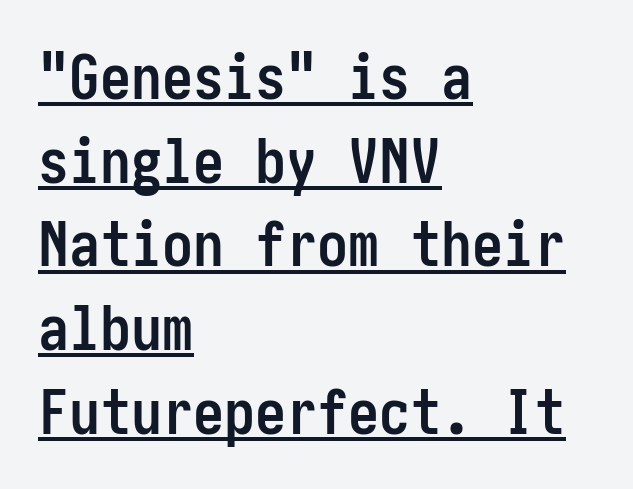
Teacher's note: observe the even left margin — that is flush-left alignment. The gaps between neighbouring characters are ordinary and unremarkable. Rendered with straight, roman letterforms. Quick note: interline space is typical. No feet cap the strokes, marking this as sans-serif type.
